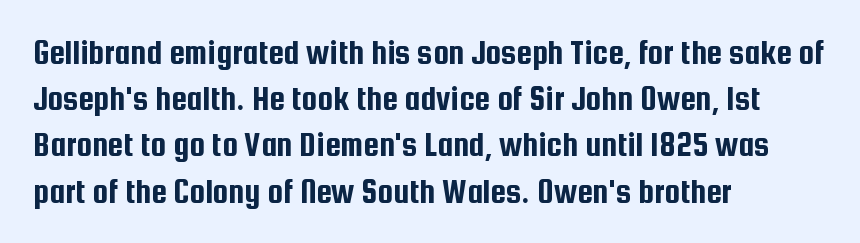
Think of a printed novel: that variable character pitch is what you see here. Typeset ragged right — the left edge is the straight one. Lines of text with bare space underneath. In terms of letterspacing, this is plain default setting. This sample keeps an unexceptional amount of space between lines.
